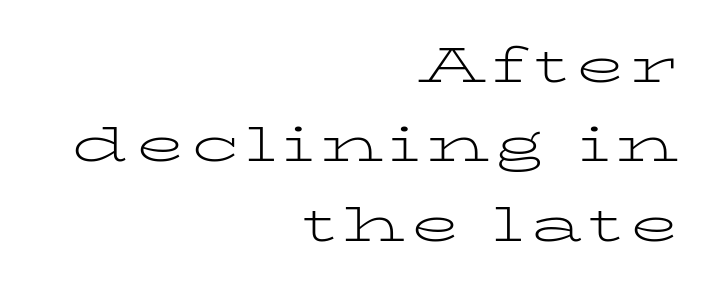
The image shows 49 px light, wide serif type, upright; set right-aligned, normal line spacing (1.62x), not underlined; low stroke contrast and a medium x-height.
